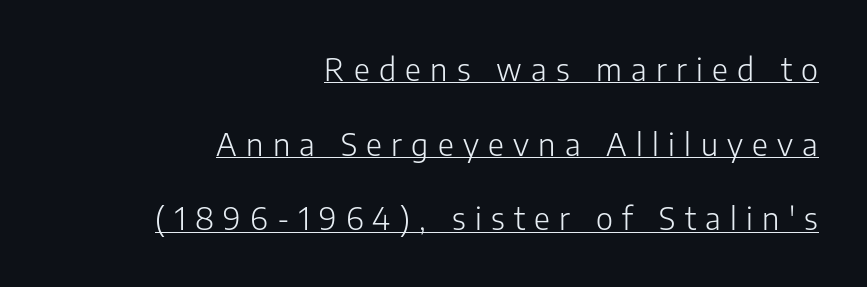
Q: Is the text bold? A: No.
Q: Is the text italic (slanted)? A: No, it is upright.
Q: Is the typeface a serif or a sans-serif typeface? A: Sans-serif.
Q: Is the text underlined? A: Yes.
Q: How is the paragraph aligned? A: Right-aligned.
Q: Is the spacing between letters normal or unusually wide? A: Unusually wide.
Q: Is the spacing between lines tight, normal or loose? A: Loose.
Q: Width (condensed, normal, or wide)? A: Normal.
Q: Stroke contrast? A: Low.
Q: x-height? A: Medium.
Q: Monospaced? A: No.
